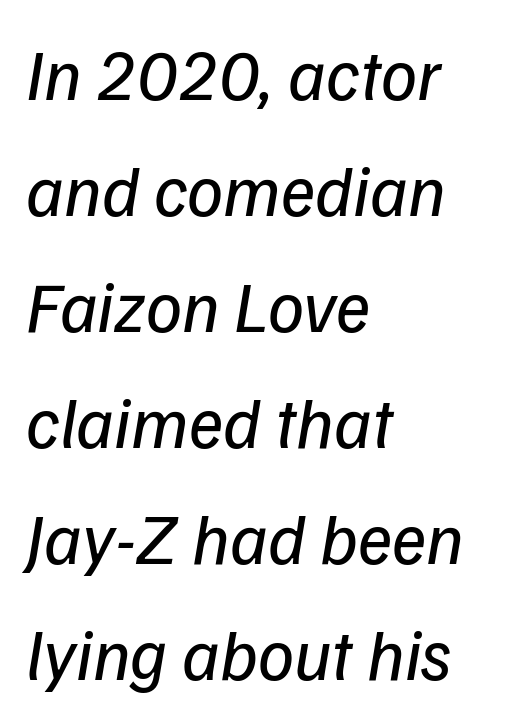
Compared with typical paragraphs, the rows here are spaced about the same. Letters have the restrained weight of plain body copy at most. Only glyphs here, with clear space below each row. Does the lettering tilt? It does — this is italic. All the whitespace from short lines collects on the right. Students, note that the glyphs here touch the page at normal intervals.
